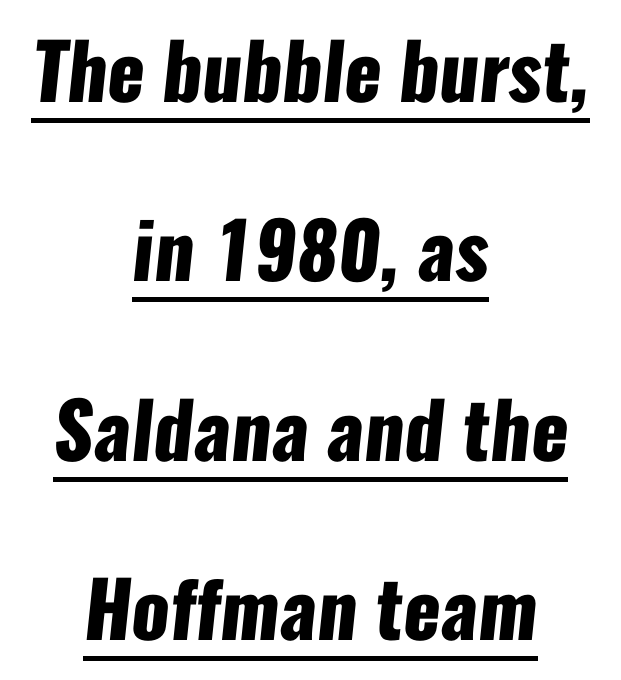
Q: Is the text bold? A: Yes.
Q: Is the typeface a serif or a sans-serif typeface? A: Sans-serif.
Q: Is the text underlined? A: Yes.
Q: How is the paragraph aligned? A: Centered.
Q: Is the spacing between letters normal or unusually wide? A: Normal.
Q: Is the spacing between lines tight, normal or loose? A: Loose.
Q: Width (condensed, normal, or wide)? A: Condensed.
Q: Stroke contrast? A: Low.
Q: x-height? A: Medium.
Q: Monospaced? A: No.
